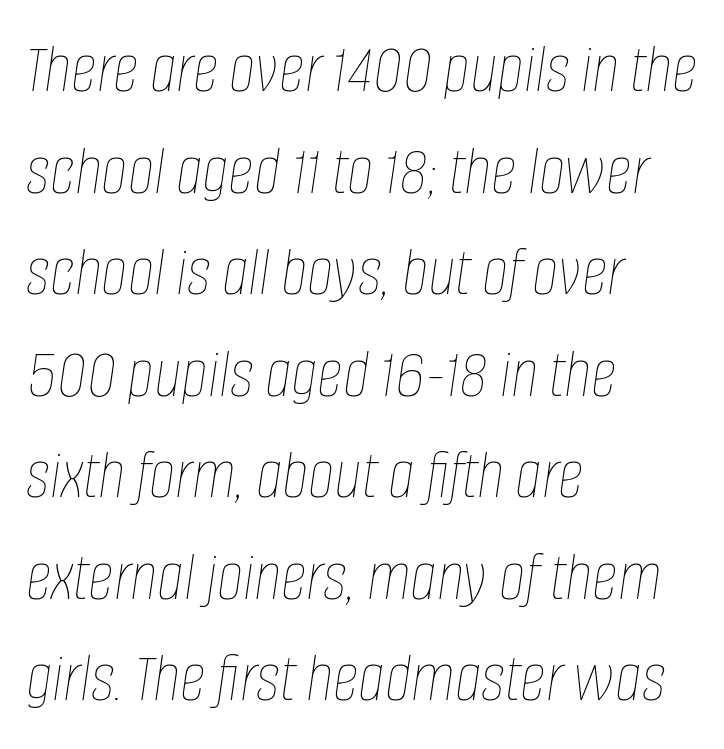
Is the type slanted? Yes — the strokes lean at a clear angle. The face looks like a standard text weight, possibly lighter. Normally led — the rows are evenly, conventionally spaced. Compared with a centered layout, this one pins lines to the left instead.
